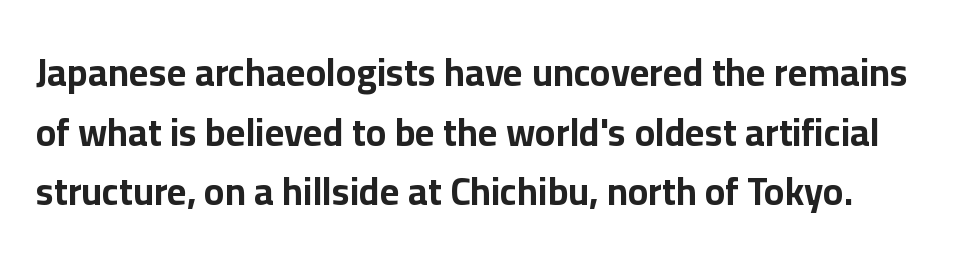
The image shows 38 px bold sans-serif type, upright; set normal line spacing (1.57x), normal letter spacing, not underlined; low stroke contrast and a medium x-height.
